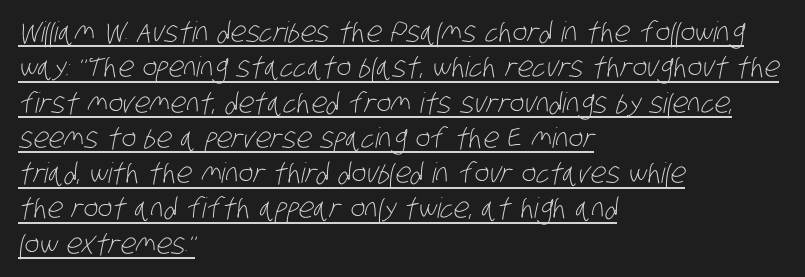
The image shows 28 px light, condensed sans-serif type; set left-aligned, normal line spacing (1.26x), normal letter spacing, underlined; low stroke contrast and a large x-height.
